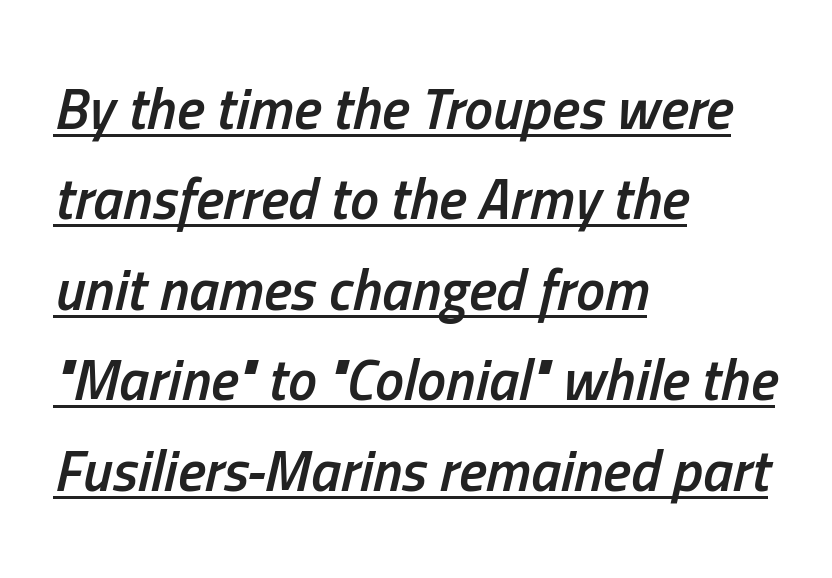
The image shows 58 px semibold, condensed type, italic (leaning right); set left-aligned, normal line spacing (1.56x), normal letter spacing, underlined; low stroke contrast and a medium x-height.
